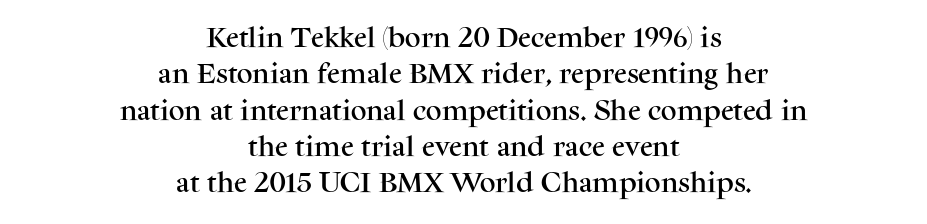
Letters rest on an invisible, unmarked baseline. Horizontally, the lines are justified to the midpoint only. Ascenders rise straight up at ninety degrees. Between one letter and the next there's only the usual sliver of space. Vertically, the passage feels balanced, rows spaced as you'd expect.
